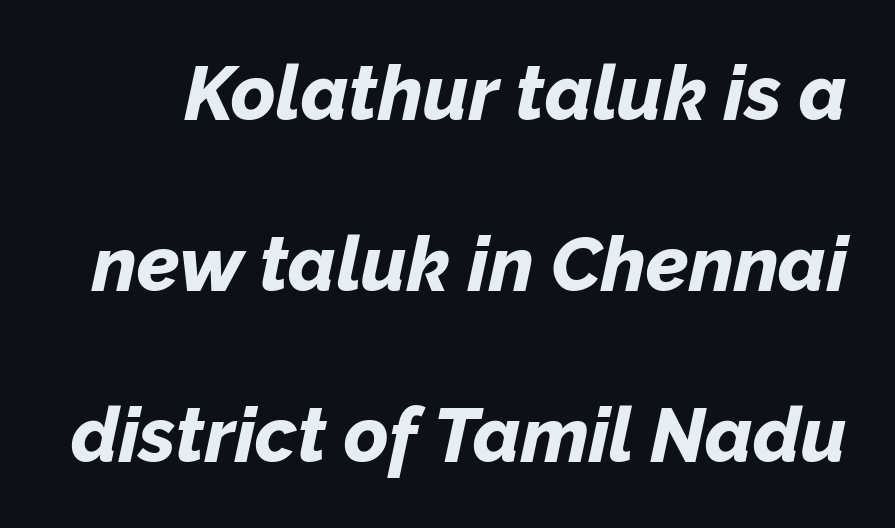
{"italic": "yes", "lean": "right", "slant_degrees": 12, "bold": "yes", "weight": "bold", "width": "normal", "stroke_contrast": "low", "x_height": "medium", "monospaced": "no", "underline": "no", "line_spacing": "loose", "line_spacing_ratio": 2.25, "letter_spacing": "normal", "letter_spacing_em": 0.0, "glyph_px": 76}
